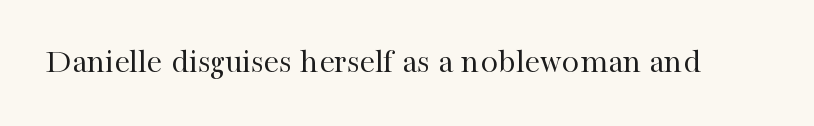
The image shows 35 px regular-weight serif type, upright; set normal letter spacing, not underlined; high stroke contrast and a medium x-height.
